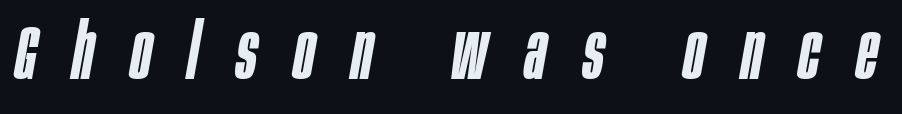
{"italic": "yes", "lean": "right", "slant_degrees": 10, "bold": "semi", "weight": "semibold", "width": "condensed", "stroke_contrast": "low", "x_height": "large", "monospaced": "no", "underline": "no", "letter_spacing": "wide", "letter_spacing_em": 0.47, "glyph_px": 78}
